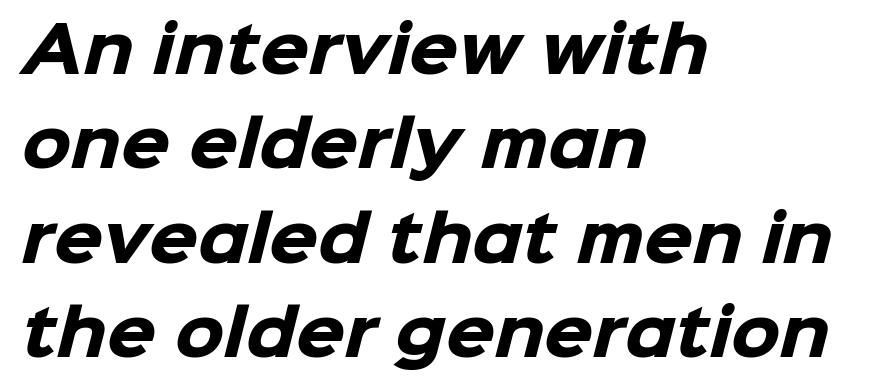
The image shows 63 px heavy sans-serif type; set left-aligned, normal line spacing (1.5x), normal letter spacing, not underlined; low stroke contrast and a medium x-height.
